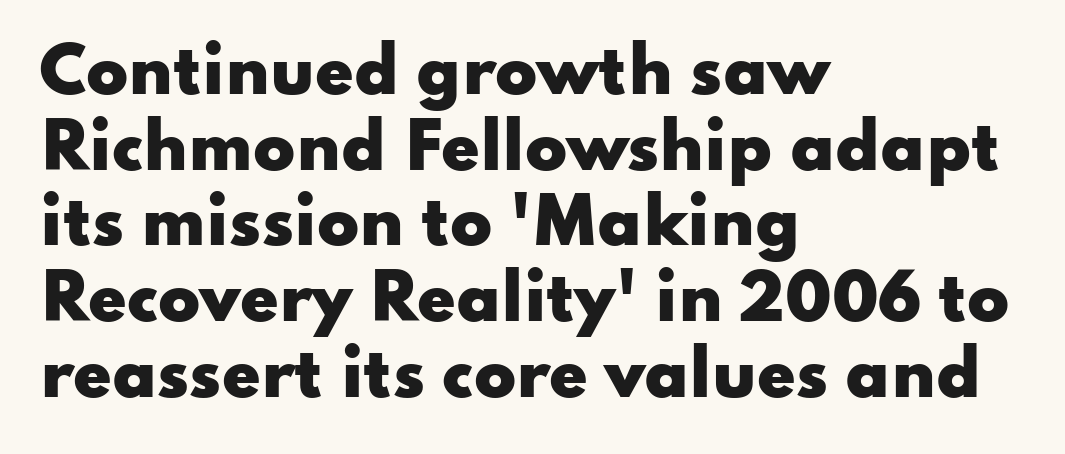
{"serif": "no", "italic": "no", "bold": "yes", "weight": "heavy", "width": "wide", "stroke_contrast": "low", "x_height": "small", "monospaced": "no", "underline": "no", "align": "left", "line_spacing_ratio": 1.22, "letter_spacing": "normal", "letter_spacing_em": 0.0, "glyph_px": 62}
